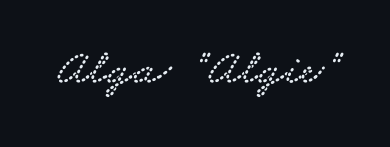
The image shows 50 px wide type; set normal letter spacing, not underlined; low stroke contrast and a small x-height.
